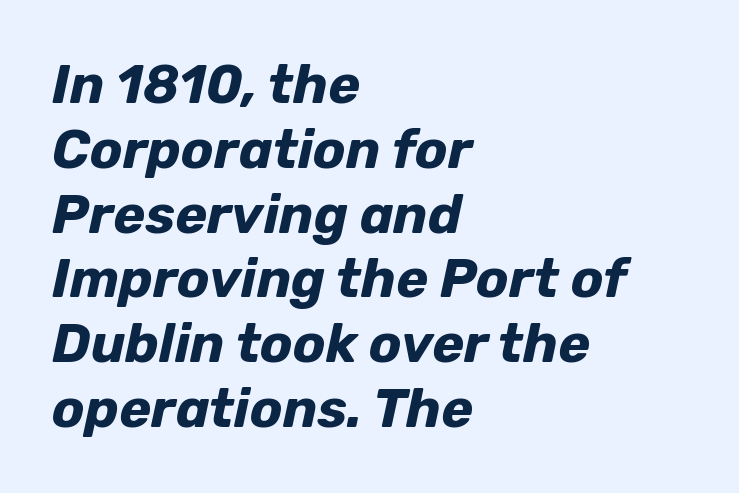
The image shows 54 px bold type, italic (leaning right); set left-aligned, line spacing 1.2x, normal letter spacing, not underlined; low stroke contrast and a medium x-height.
